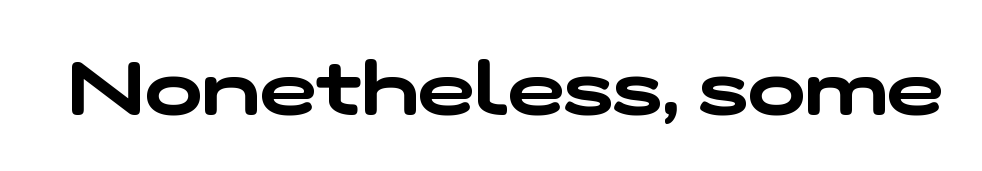
The image shows 76 px wide sans-serif type; set normal letter spacing, not underlined; low stroke contrast and a medium x-height.
